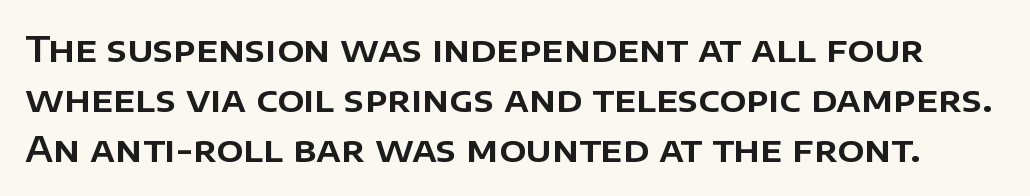
The image shows 35 px sans-serif type, upright; set normal line spacing (1.43x), normal letter spacing, not underlined; low stroke contrast and a large x-height.
